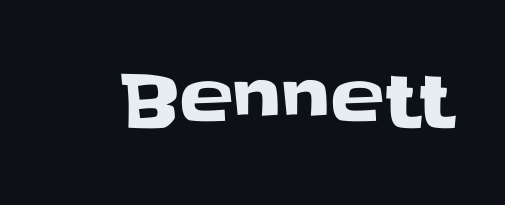
Descender tails drop into unmarked territory. Font category for this specimen: sans-serif. How are the letters spaced? Ordinarily, with no added tracking. This sample has the flowing, uneven cadence of proportional lettering. When letters stand straight like this, we call the style roman or upright.
